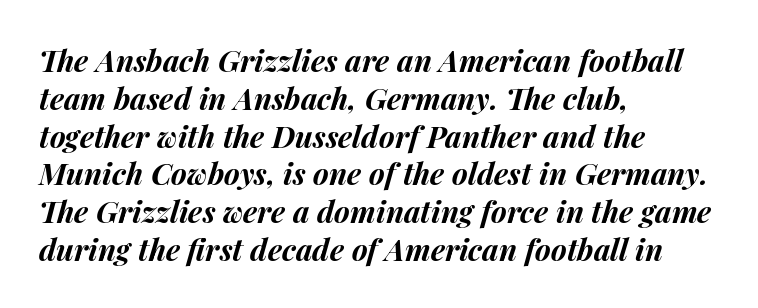
{"italic": "yes", "lean": "right", "slant_degrees": 14, "bold": "yes", "weight": "bold", "width": "normal", "stroke_contrast": "medium", "x_height": "medium", "monospaced": "no", "underline": "no", "align": "left", "line_spacing": "normal", "line_spacing_ratio": 1.26, "letter_spacing": "normal", "letter_spacing_em": 0.0, "glyph_px": 30}
